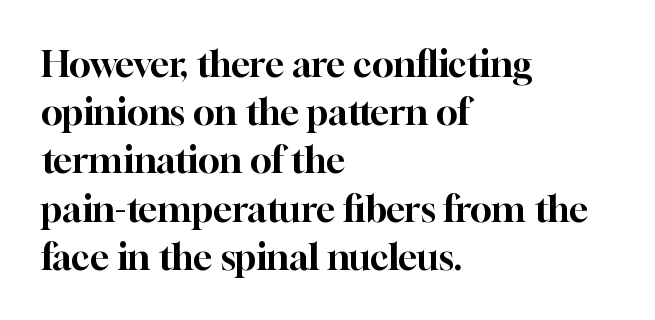
Q: Is the text italic (slanted)? A: No, it is upright.
Q: Is the typeface a serif or a sans-serif typeface? A: Serif.
Q: Is the text underlined? A: No.
Q: How is the paragraph aligned? A: Left-aligned.
Q: Is the spacing between letters normal or unusually wide? A: Normal.
Q: Is the spacing between lines tight, normal or loose? A: Normal.
Q: Width (condensed, normal, or wide)? A: Normal.
Q: Stroke contrast? A: High.
Q: x-height? A: Medium.
Q: Monospaced? A: No.
